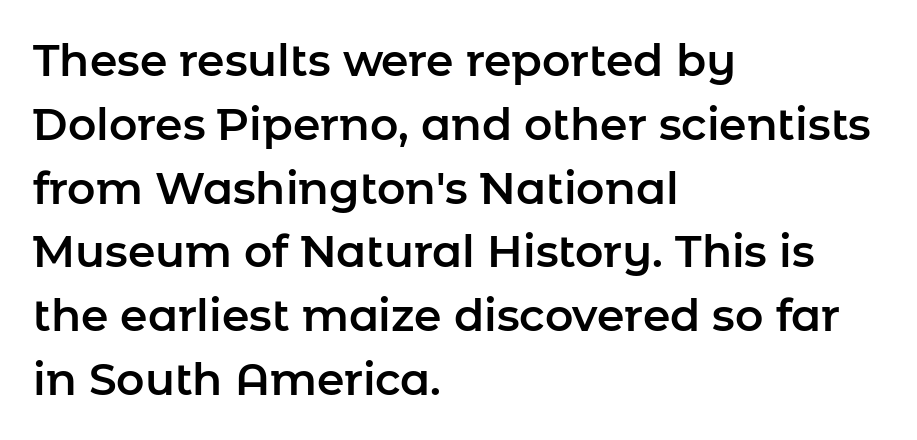
Q: Is the text italic (slanted)? A: No, it is upright.
Q: Is the typeface a serif or a sans-serif typeface? A: Sans-serif.
Q: Is the text underlined? A: No.
Q: How is the paragraph aligned? A: Left-aligned.
Q: Is the spacing between letters normal or unusually wide? A: Normal.
Q: Is the spacing between lines tight, normal or loose? A: Normal.
Q: Width (condensed, normal, or wide)? A: Normal.
Q: Stroke contrast? A: Low.
Q: x-height? A: Medium.
Q: Monospaced? A: No.
